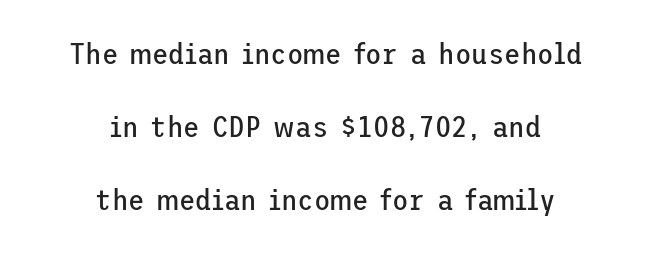
{"serif": "no", "italic": "no", "bold": "no", "weight": "regular", "width": "normal", "stroke_contrast": "low", "x_height": "medium", "underline": "no", "align": "center", "line_spacing": "loose", "line_spacing_ratio": 2.43, "letter_spacing": "normal", "letter_spacing_em": 0.0, "glyph_px": 30}
